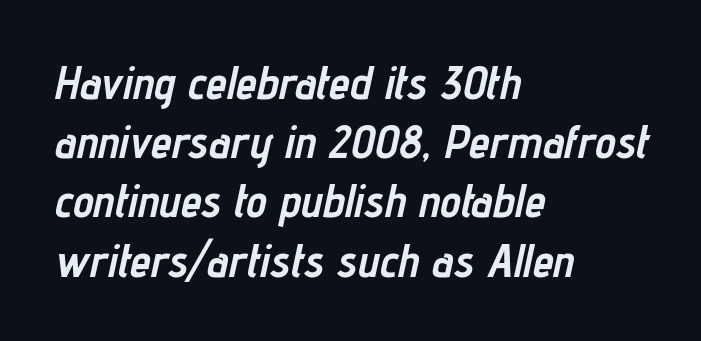
{"italic": "yes", "lean": "right", "slant_degrees": 12, "bold": "yes", "weight": "semibold", "width": "condensed", "stroke_contrast": "low", "x_height": "medium", "monospaced": "no", "underline": "no", "align": "left", "line_spacing": "normal", "line_spacing_ratio": 1.26, "letter_spacing": "normal", "letter_spacing_em": 0.0, "glyph_px": 47}
